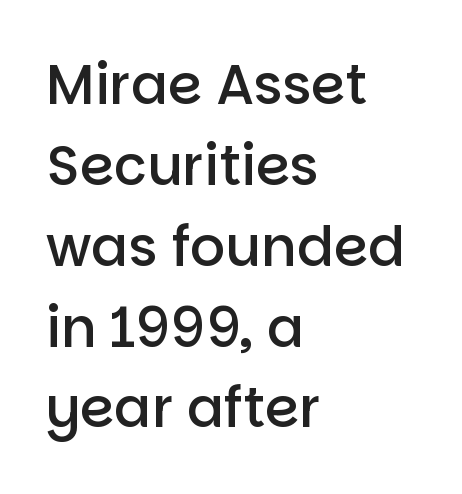
Q: Is the text bold? A: Semi-bold.
Q: Is the text italic (slanted)? A: No, it is upright.
Q: Is the typeface a serif or a sans-serif typeface? A: Sans-serif.
Q: Is the text underlined? A: No.
Q: How is the paragraph aligned? A: Left-aligned.
Q: Is the spacing between letters normal or unusually wide? A: Normal.
Q: Is the spacing between lines tight, normal or loose? A: Normal.
Q: Width (condensed, normal, or wide)? A: Normal.
Q: Stroke contrast? A: Low.
Q: x-height? A: Large.
Q: Monospaced? A: No.
